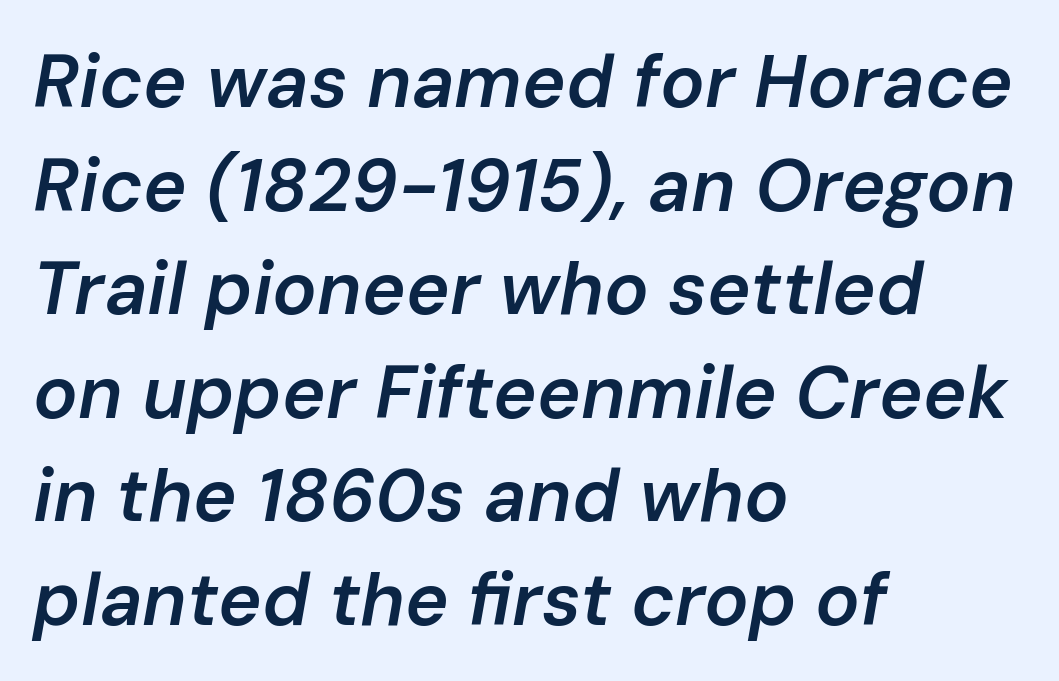
The image shows 74 px semibold type, italic (leaning right); set left-aligned, normal line spacing (1.4x), normal letter spacing, not underlined; low stroke contrast and a medium x-height.
